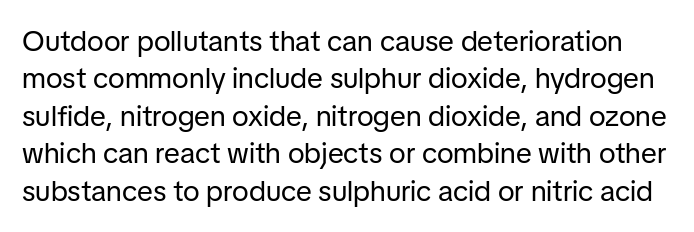
The image shows 29 px regular-weight sans-serif type, upright; set normal line spacing (1.29x), normal letter spacing, not underlined; low stroke contrast and a medium x-height.
